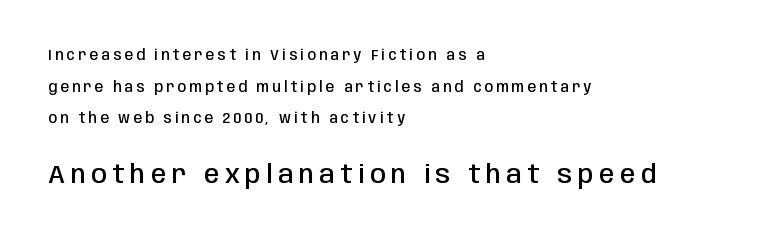
{"italic": "no", "bold": "semi", "underline": "no", "align": "left", "line_spacing": "loose", "line_spacing_ratio": 2.26, "letter_spacing": "wide", "letter_spacing_em": 0.22, "larger_block": "second", "size_ratio": 1.79, "glyph_px": 25}
